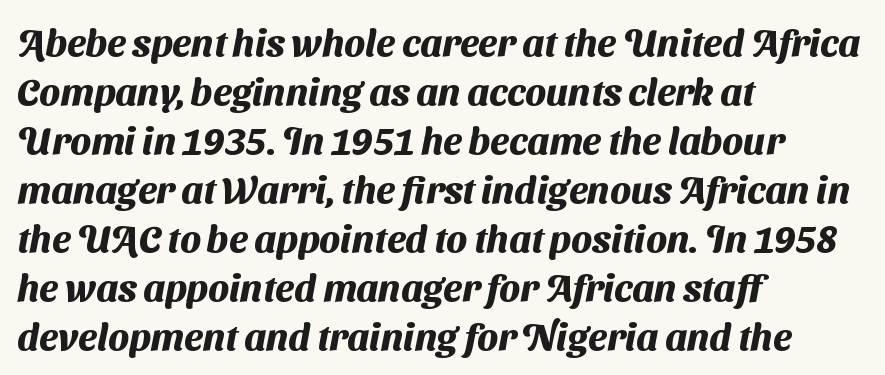
The image shows 38 px heavy sans-serif type; set left-aligned, normal line spacing (1.29x), normal letter spacing, not underlined; medium stroke contrast and a medium x-height.
